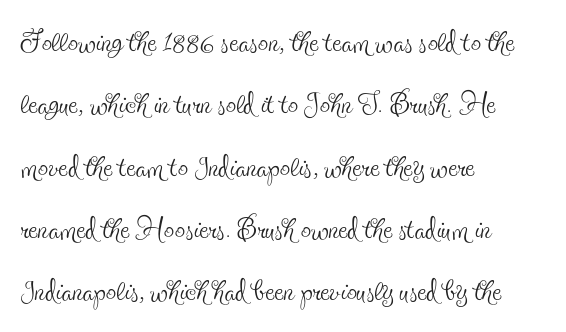
Q: Is the text bold? A: No.
Q: Is the typeface a serif or a sans-serif typeface? A: Serif.
Q: Is the text underlined? A: No.
Q: How is the paragraph aligned? A: Left-aligned.
Q: Is the spacing between letters normal or unusually wide? A: Normal.
Q: Is the spacing between lines tight, normal or loose? A: Normal.
Q: Width (condensed, normal, or wide)? A: Condensed.
Q: x-height? A: Small.
Q: Monospaced? A: No.
